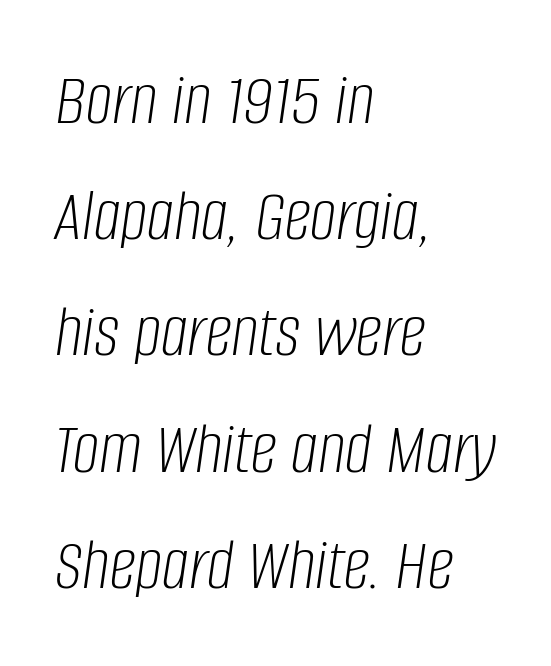
The leading is moderate, giving the passage an even texture. Short and long lines alike share a common starting point at left. When letters slant like this, we call the style italic. Spacing verdict: proportional, widths tailored to each character. Letters have the restrained weight of plain body copy at most. The gap between lines stays unmarked.
